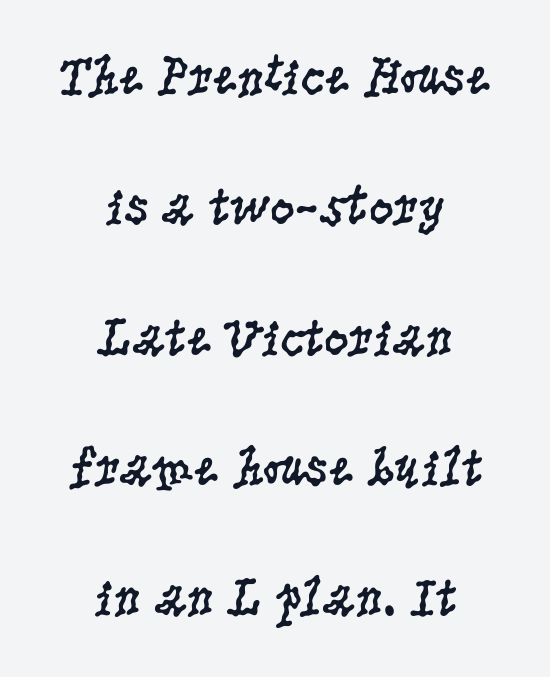
A typesetter would call this leading open, well beyond the default. A light-to-regular cut is what we see here. Characters follow at the spacing the type designer built in.
